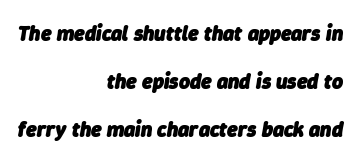
The image shows 21 px bold type, italic (leaning right); set right-aligned, loose line spacing (2.29x), normal letter spacing, not underlined.
